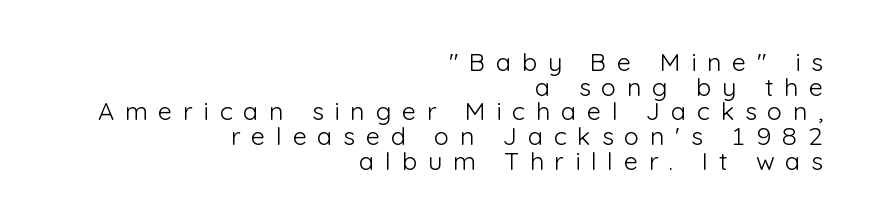
Q: Is the text bold? A: No.
Q: Is the text italic (slanted)? A: No, it is upright.
Q: Is the text underlined? A: No.
Q: How is the paragraph aligned? A: Right-aligned.
Q: Is the spacing between letters normal or unusually wide? A: Unusually wide.
Q: Is the spacing between lines tight, normal or loose? A: Tight.
